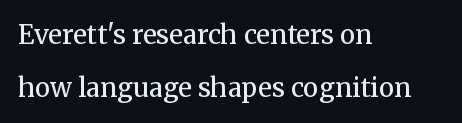
Check the space under the baseline: it is left empty. The weight would be labelled regular, book, light, or lighter still. You could fit nearly another row in the gap between these rows. One-word summary of the alignment: left. These lines were composed using upright roman letters. Inter-character spacing is left at the font's built-in metrics.
